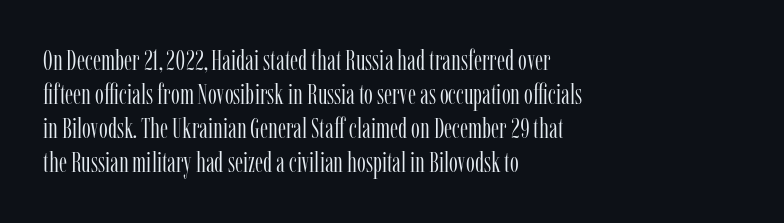
Visually the block forms a straight wall on the left and a jagged coastline on the right. Each letter's strokes conclude with small projecting serifs. Underline: absent. Letter spacing: default.
